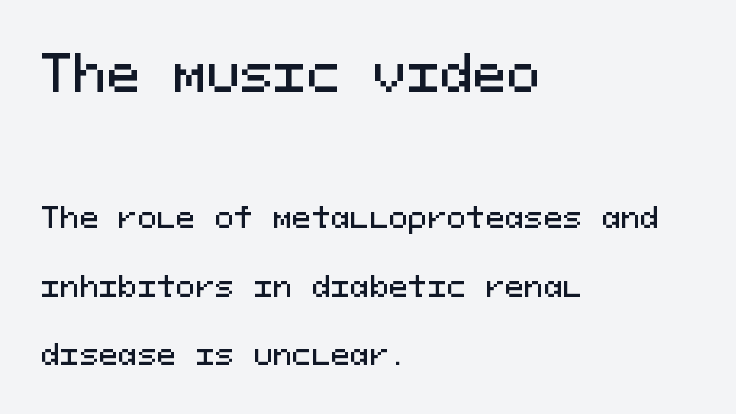
{"serif": "no", "italic": "no", "width": "normal", "stroke_contrast": "medium", "x_height": "medium", "monospaced": "yes", "underline": "no", "align": "left", "line_spacing": "loose", "line_spacing_ratio": 2.35, "letter_spacing": "normal", "letter_spacing_em": 0.0, "larger_block": "first", "size_ratio": 1.72, "glyph_px": 50}
